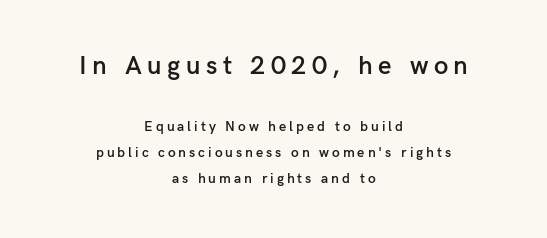
The image shows 26 px text type, upright; set centered, line spacing 1.83x, unusually wide letter spacing (+0.21 em), not underlined; the first (top) block is 1.86x larger.
